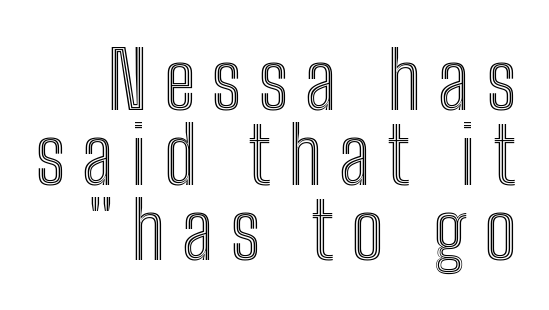
{"italic": "no", "width": "condensed", "x_height": "medium", "monospaced": "no", "underline": "no", "line_spacing": "tight", "line_spacing_ratio": 0.96, "letter_spacing": "wide", "letter_spacing_em": 0.22, "glyph_px": 78}
